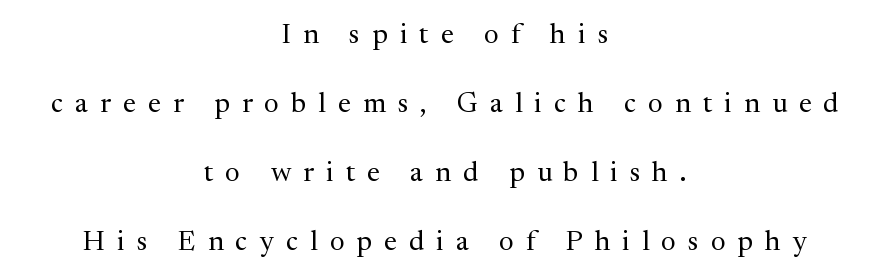
Q: Is the text bold? A: No.
Q: Is the text italic (slanted)? A: No, it is upright.
Q: Is the typeface a serif or a sans-serif typeface? A: Serif.
Q: Is the text underlined? A: No.
Q: How is the paragraph aligned? A: Centered.
Q: Is the spacing between letters normal or unusually wide? A: Unusually wide.
Q: Is the spacing between lines tight, normal or loose? A: Loose.
Q: Width (condensed, normal, or wide)? A: Normal.
Q: Stroke contrast? A: Medium.
Q: x-height? A: Medium.
Q: Monospaced? A: No.
